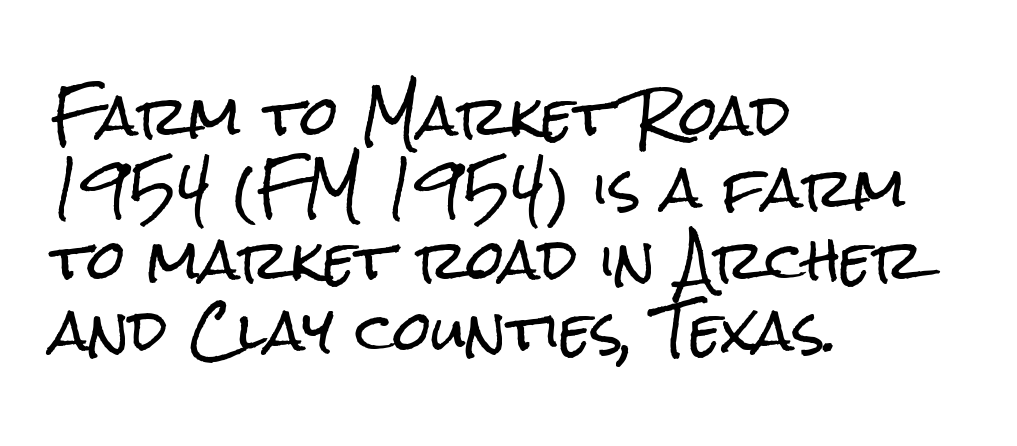
{"serif": "no", "italic": "no", "width": "condensed", "stroke_contrast": "low", "x_height": "medium", "monospaced": "no", "underline": "no", "align": "left", "line_spacing": "normal", "line_spacing_ratio": 1.33, "letter_spacing": "normal", "letter_spacing_em": 0.0, "glyph_px": 54}
